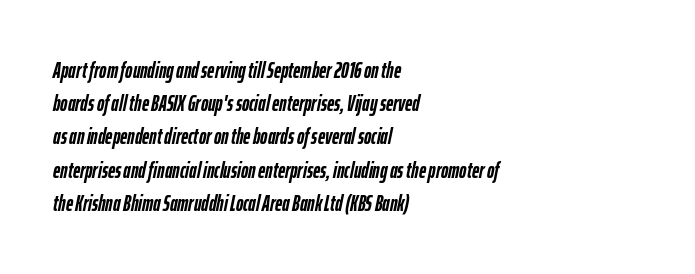
The tracking reads as untouched default to a designer's eye. Heavy-handed strokes throughout: this text is bold. These lines stack with their left ends in a neat column. Is the type slanted? Yes — the strokes lean at a clear angle. The gap between lines stays unmarked.
